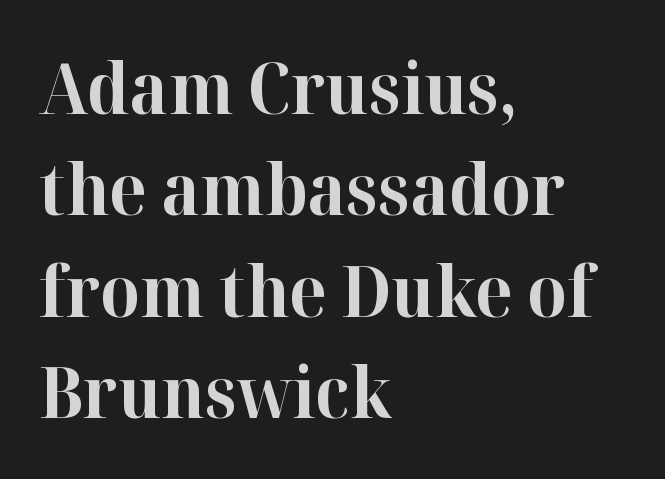
Here the glyphs are tracked normally, forming tight word shapes. The setting favours the left margin, as ordinary paragraphs usually do. A serif font was chosen for this passage. A typesetter would call this proportional, since set widths differ per character. The area under the type is left untouched. Normally led — the rows are evenly, conventionally spaced.
